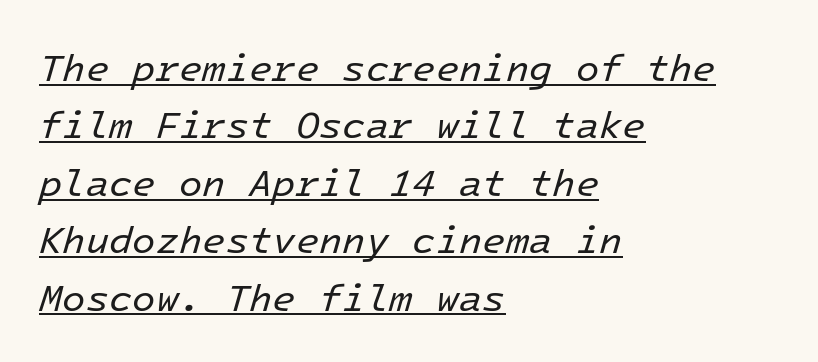
The image shows 38 px regular-weight type, italic (leaning right), monospaced; set left-aligned, normal line spacing (1.51x), normal letter spacing, underlined; low stroke contrast and a medium x-height.
